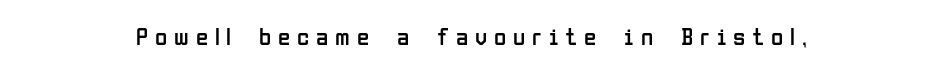
The zone under the glyphs is completely vacant. These lines were composed using upright roman letters. Characters follow at a spacing far wider than the type designer built in. Every row of glyphs is offset so its center matches the block's center. Vertical stems look standard width or narrower in stroke.
